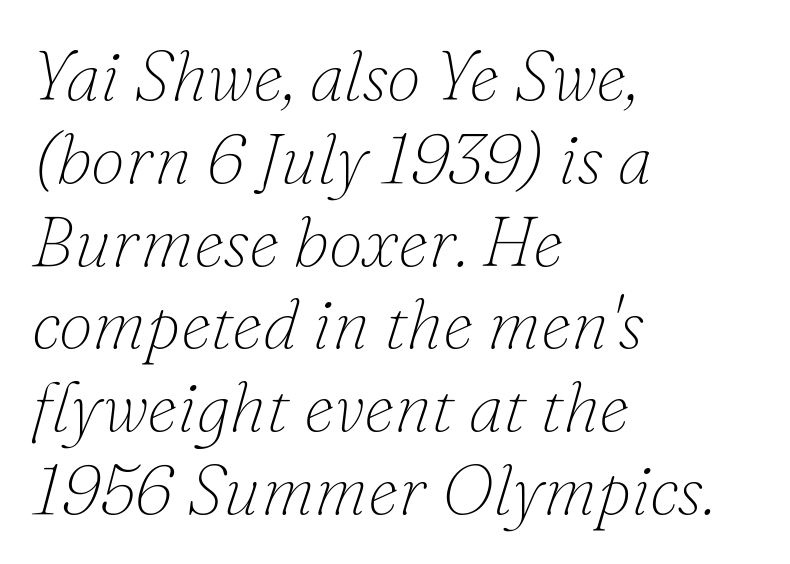
{"serif": "yes", "italic": "yes", "lean": "right", "slant_degrees": 16, "bold": "no", "weight": "thin", "width": "normal", "stroke_contrast": "low", "x_height": "small", "monospaced": "no", "underline": "no", "align": "left", "line_spacing_ratio": 1.2, "letter_spacing": "normal", "letter_spacing_em": 0.0, "glyph_px": 69}
